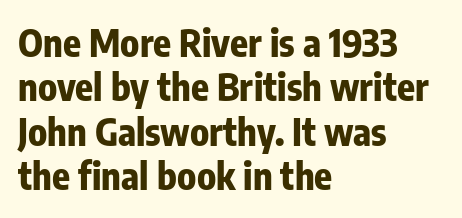
Horizontally, the lines are justified to the leading edge only. The font family rendered here belongs to the sans-serif group. The letters stand upright; this is a roman face. How are the letters spaced? Ordinarily, with no added tracking. Looks like regular typesetting: each glyph gets only the width it needs.
